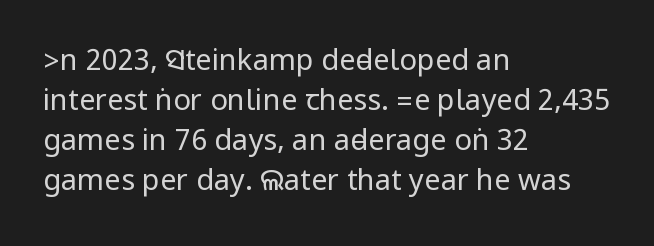
{"serif": "no", "italic": "no", "bold": "no", "weight": "regular", "width": "condensed", "stroke_contrast": "low", "underline": "no", "align": "left", "line_spacing": "normal", "line_spacing_ratio": 1.38, "letter_spacing": "normal", "letter_spacing_em": 0.0, "glyph_px": 29}
